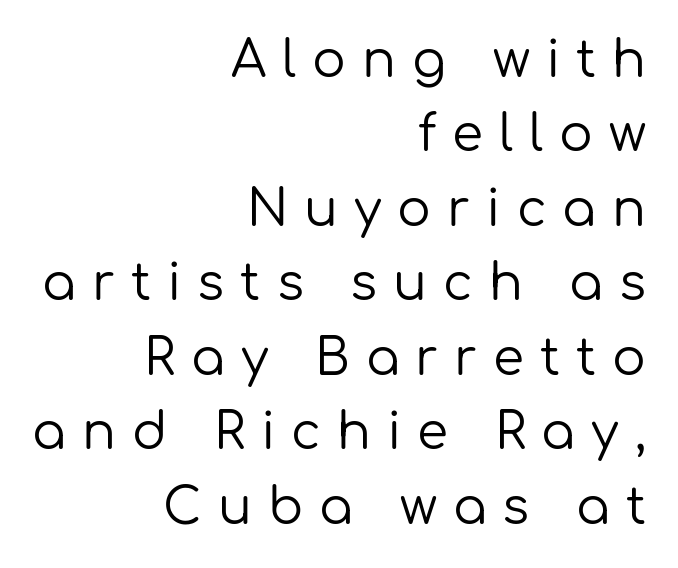
The line-height multiplier appears to be the usual default. Style check: upright. Each letter's strokes conclude bluntly, with no projecting serifs. Here the designer chose a conventional face with non-uniform glyph widths.
